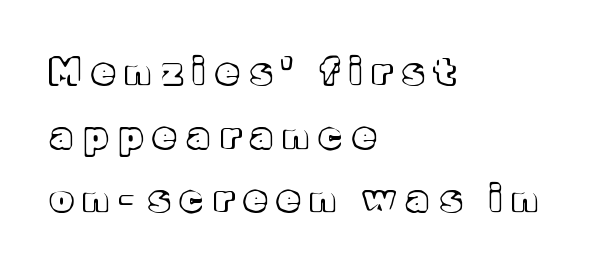
The image shows 36 px text type, upright; set left-aligned, line spacing 1.77x, unusually wide letter spacing (+0.31 em), not underlined; a medium x-height.
